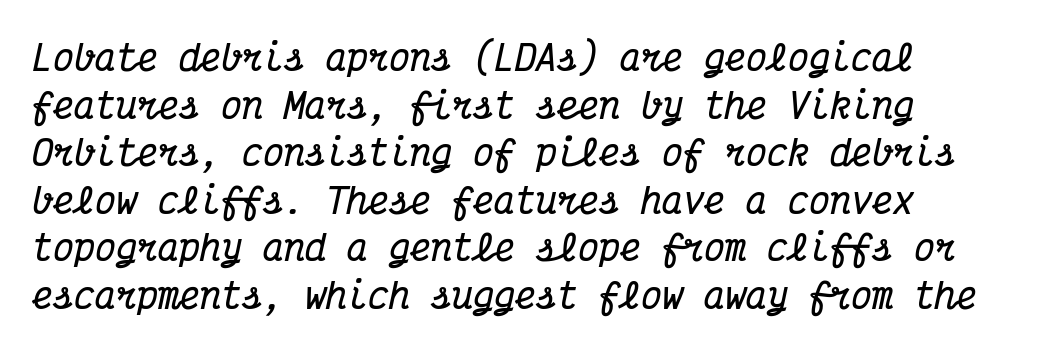
{"serif": "yes", "italic": "yes", "lean": "right", "slant_degrees": 12, "bold": "yes", "weight": "bold", "width": "condensed", "stroke_contrast": "medium", "x_height": "medium", "monospaced": "yes", "underline": "no", "line_spacing": "normal", "line_spacing_ratio": 1.36, "letter_spacing": "normal", "letter_spacing_em": 0.0, "glyph_px": 35}
